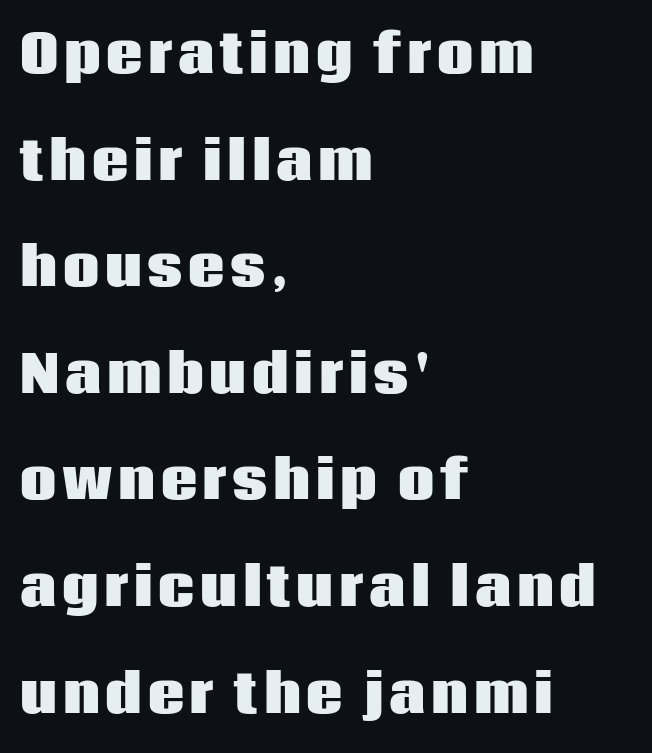
Ascenders rise straight up at ninety degrees. The words here are not underlined. Note: no serifs on the glyphs. Typesetter's note: full bold, strokes at maximum text heaviness. What's the leading like? Stretched, with rows far apart. Do the characters align in a grid? No, the font is proportional.
